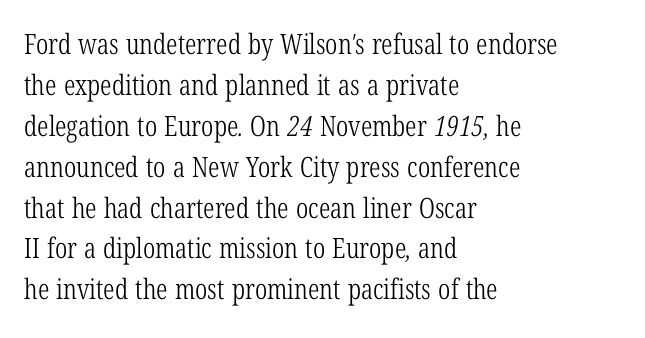
Q: Is the text bold? A: No.
Q: Is the typeface a serif or a sans-serif typeface? A: Serif.
Q: Is the text underlined? A: No.
Q: How is the paragraph aligned? A: Left-aligned.
Q: Is the spacing between letters normal or unusually wide? A: Normal.
Q: Is the spacing between lines tight, normal or loose? A: Normal.
Q: Width (condensed, normal, or wide)? A: Condensed.
Q: Stroke contrast? A: Low.
Q: x-height? A: Medium.
Q: Monospaced? A: No.
